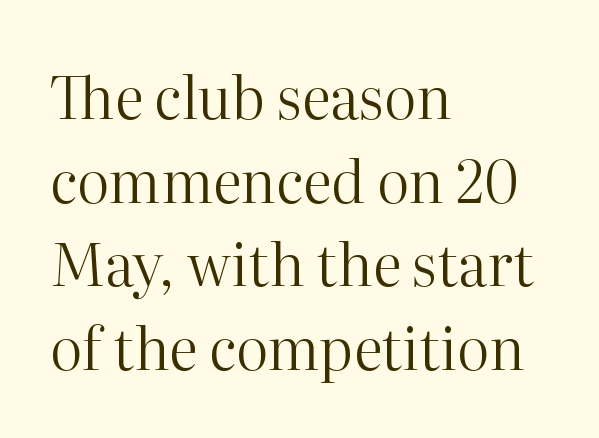
The image shows 58 px regular-weight serif type, upright; set left-aligned, normal line spacing (1.44x), normal letter spacing, not underlined; high stroke contrast and a medium x-height.
